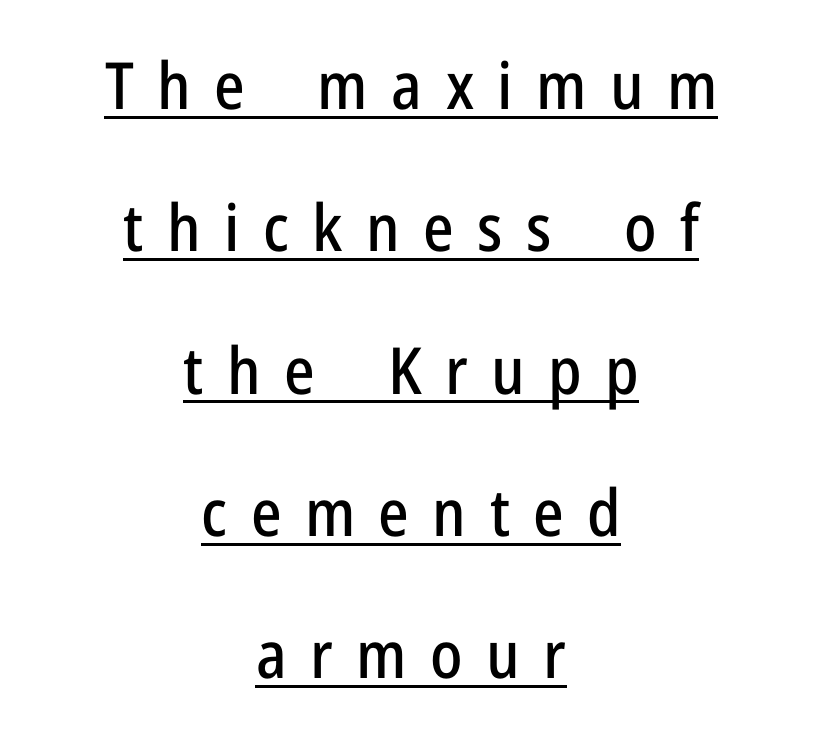
{"serif": "no", "italic": "no", "width": "condensed", "stroke_contrast": "low", "x_height": "medium", "monospaced": "no", "underline": "yes", "align": "center", "line_spacing": "loose", "line_spacing_ratio": 2.19, "letter_spacing": "wide", "letter_spacing_em": 0.36, "glyph_px": 65}
